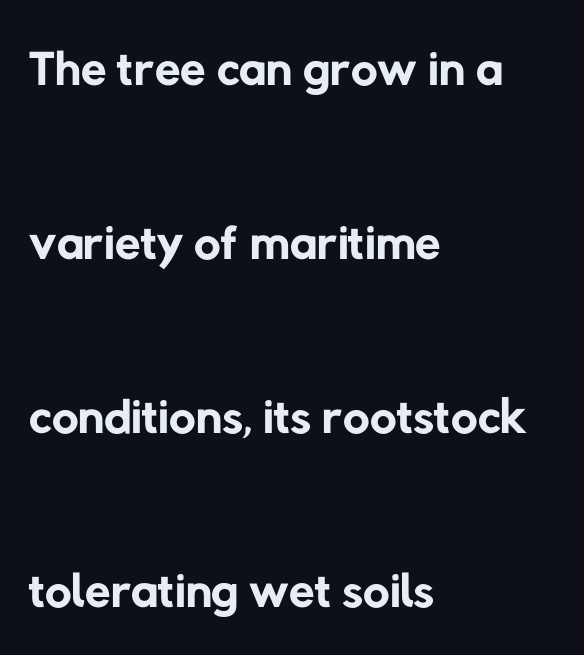
The space between consecutive lines is lavish. The rendering shows plain stroke endings on the letterforms — a sans-serif design. Letter spacing: default. Unmarked baselines from the first word to the last. These lines are rendered in a variable-pitch font. These lines are set flush left with a ragged right edge.
